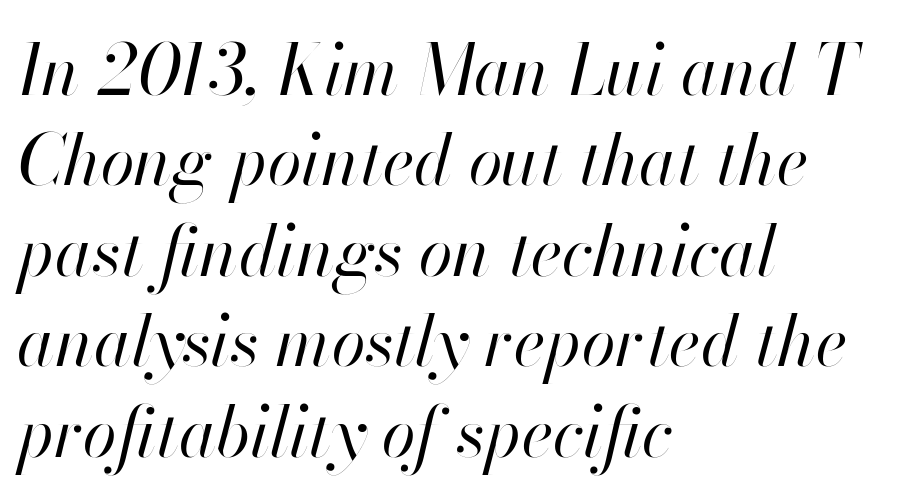
Q: Is the text bold? A: No.
Q: Is the text italic (slanted)? A: Yes, it leans right by about 13 degrees.
Q: Is the text underlined? A: No.
Q: How is the paragraph aligned? A: Left-aligned.
Q: Is the spacing between letters normal or unusually wide? A: Normal.
Q: Is the spacing between lines tight, normal or loose? A: Normal.
Q: Width (condensed, normal, or wide)? A: Normal.
Q: Stroke contrast? A: High.
Q: x-height? A: Small.
Q: Monospaced? A: No.
